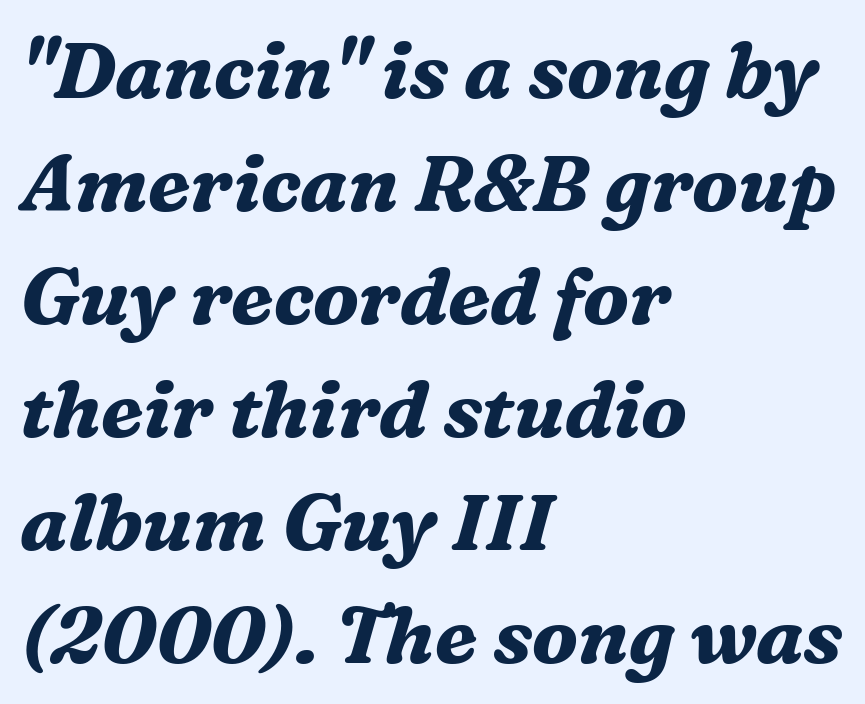
Q: Is the text bold? A: Yes.
Q: Is the text italic (slanted)? A: Yes, it leans right by about 16 degrees.
Q: Is the typeface a serif or a sans-serif typeface? A: Serif.
Q: Is the text underlined? A: No.
Q: How is the paragraph aligned? A: Left-aligned.
Q: Is the spacing between letters normal or unusually wide? A: Normal.
Q: Is the spacing between lines tight, normal or loose? A: Normal.
Q: Width (condensed, normal, or wide)? A: Normal.
Q: Stroke contrast? A: Medium.
Q: x-height? A: Medium.
Q: Monospaced? A: No.
